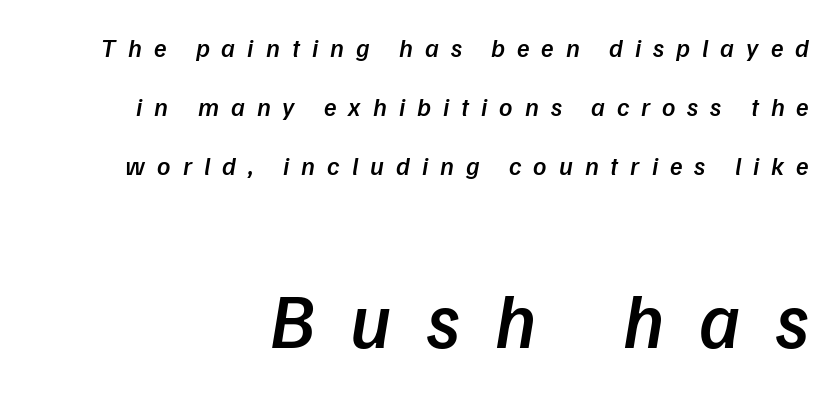
{"italic": "yes", "lean": "right", "slant_degrees": 9, "bold": "semi", "weight": "semibold", "width": "normal", "stroke_contrast": "low", "x_height": "medium", "monospaced": "no", "underline": "no", "align": "right", "line_spacing": "loose", "line_spacing_ratio": 2.27, "letter_spacing": "wide", "letter_spacing_em": 0.46, "larger_block": "second", "size_ratio": 2.96, "glyph_px": 77}
